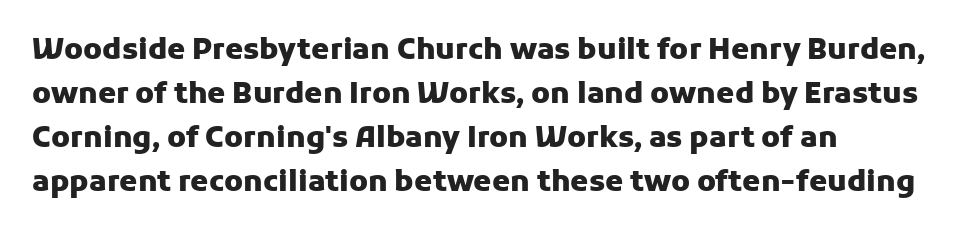
Q: Is the text bold? A: Yes.
Q: Is the text italic (slanted)? A: No, it is upright.
Q: Is the typeface a serif or a sans-serif typeface? A: Sans-serif.
Q: Is the text underlined? A: No.
Q: How is the paragraph aligned? A: Left-aligned.
Q: Is the spacing between letters normal or unusually wide? A: Normal.
Q: Is the spacing between lines tight, normal or loose? A: Normal.
Q: Width (condensed, normal, or wide)? A: Normal.
Q: Stroke contrast? A: Low.
Q: x-height? A: Medium.
Q: Monospaced? A: No.
